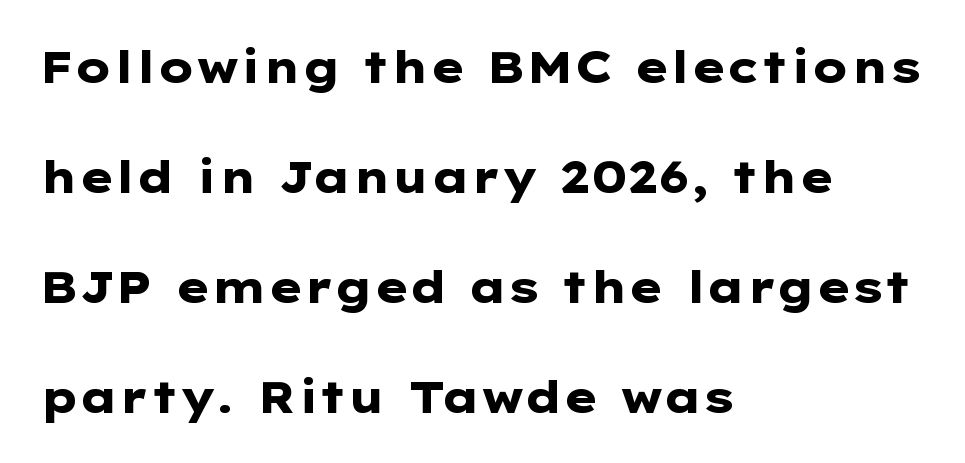
{"serif": "no", "italic": "no", "bold": "yes", "weight": "heavy", "width": "wide", "stroke_contrast": "low", "x_height": "medium", "monospaced": "no", "underline": "no", "align": "left", "line_spacing": "loose", "line_spacing_ratio": 2.5, "letter_spacing": "normal", "letter_spacing_em": 0.0, "glyph_px": 44}
